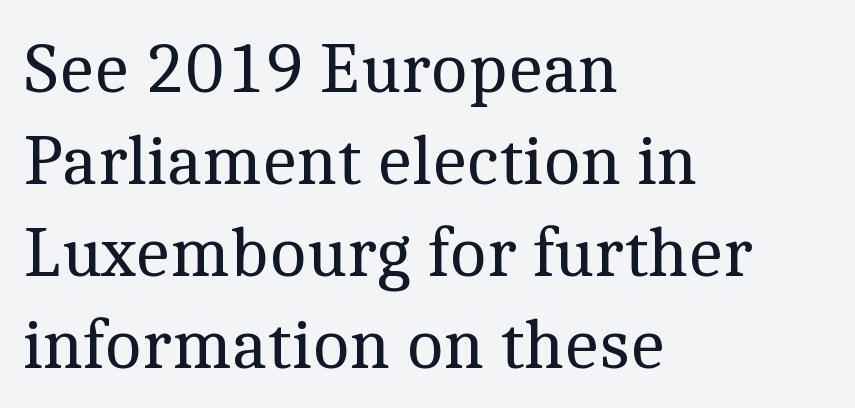
Q: Is the text bold? A: No.
Q: Is the text italic (slanted)? A: No, it is upright.
Q: Is the typeface a serif or a sans-serif typeface? A: Serif.
Q: Is the text underlined? A: No.
Q: How is the paragraph aligned? A: Left-aligned.
Q: Is the spacing between letters normal or unusually wide? A: Normal.
Q: Is the spacing between lines tight, normal or loose? A: Normal.
Q: Width (condensed, normal, or wide)? A: Normal.
Q: x-height? A: Medium.
Q: Monospaced? A: No.
